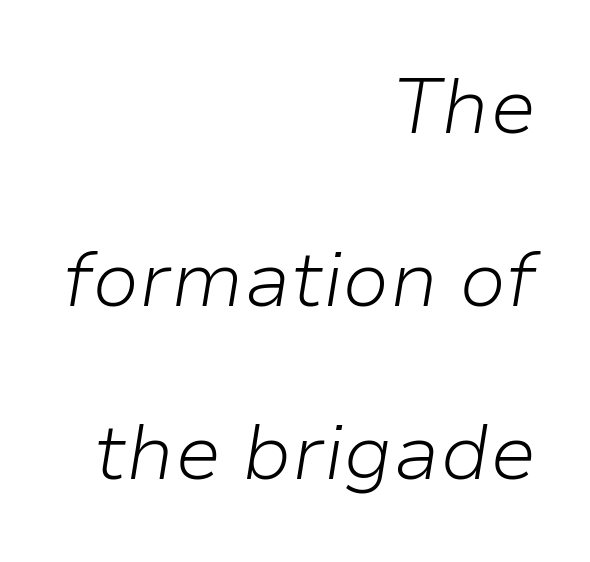
Descenders are the only things crossing below the line. The typesetter chose a ragged-left arrangement here. The text carries the slant typical of an italic or oblique font. These lines are rendered in a variable-pitch font. Vertical stems look standard width or narrower in stroke.
